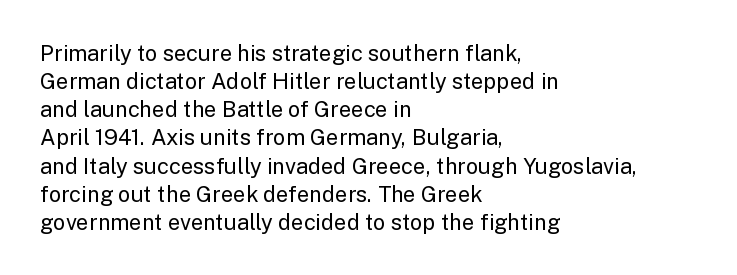
The image shows 22 px text type, upright; set left-aligned, normal line spacing (1.28x), normal letter spacing, not underlined.
